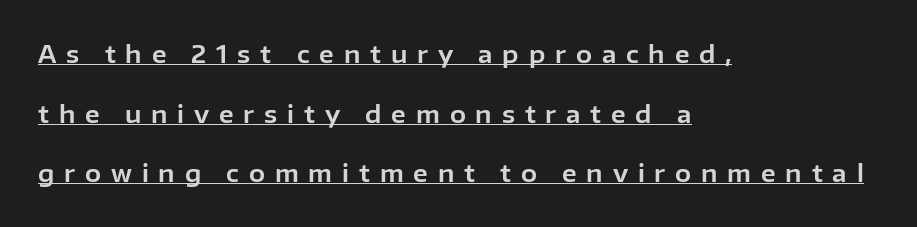
Regarding leading, the lines here are spaced well apart. Underlined type. When letters stand straight like this, we call the style roman or upright. Notice how the passage keeps a crisp vertical edge on the left only. In terms of letterspacing, this is a distinctly airy, spread setting.
